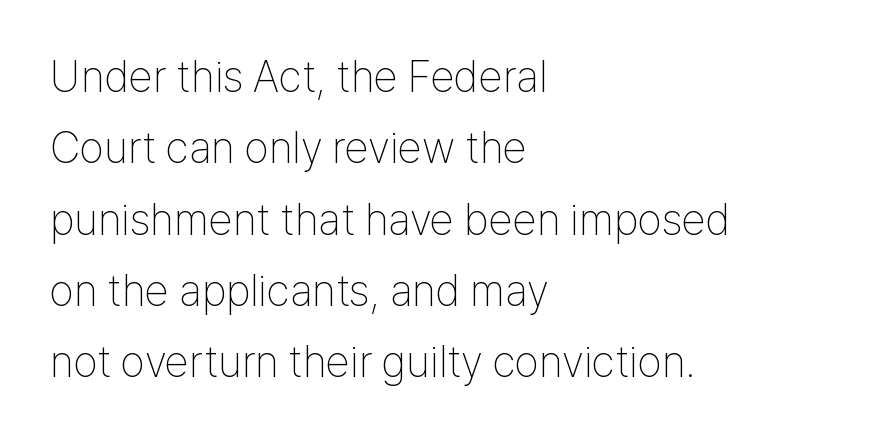
Q: Is the text bold? A: No.
Q: Is the text italic (slanted)? A: No, it is upright.
Q: Is the typeface a serif or a sans-serif typeface? A: Sans-serif.
Q: Is the text underlined? A: No.
Q: How is the paragraph aligned? A: Left-aligned.
Q: Is the spacing between letters normal or unusually wide? A: Normal.
Q: Is the spacing between lines tight, normal or loose? A: Normal.
Q: Width (condensed, normal, or wide)? A: Condensed.
Q: Stroke contrast? A: Low.
Q: x-height? A: Medium.
Q: Monospaced? A: No.
